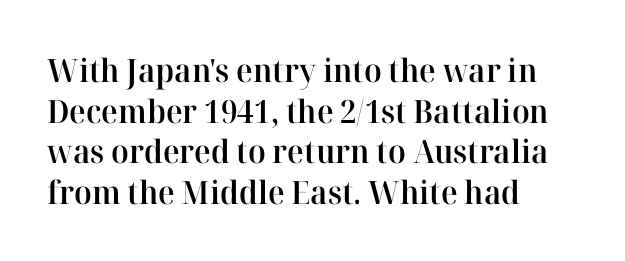
The image shows 32 px semibold serif type, upright; set left-aligned, normal line spacing (1.27x), normal letter spacing, not underlined; high stroke contrast and a medium x-height.
